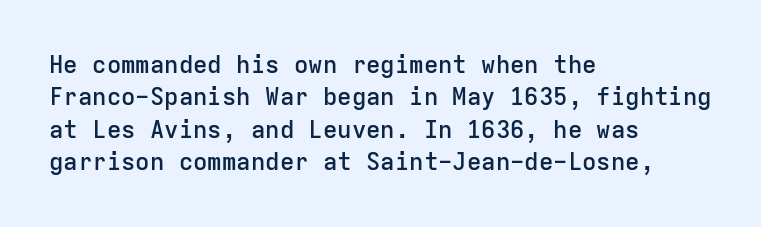
Does the leading feel generous? No, just average. Words float on clear page, feet unadorned. These lines carry some extra weight — a demibold, not a full bold. A classic flush-left, rag-right setting is used for this passage. The letters sit at their default tracking, neither squeezed nor spread.
